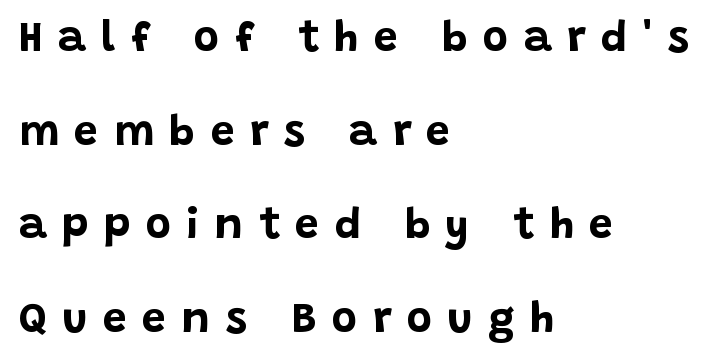
Q: Is the text bold? A: Yes.
Q: Is the text italic (slanted)? A: No, it is upright.
Q: Is the typeface a serif or a sans-serif typeface? A: Sans-serif.
Q: Is the text underlined? A: No.
Q: How is the paragraph aligned? A: Left-aligned.
Q: Is the spacing between letters normal or unusually wide? A: Unusually wide.
Q: Is the spacing between lines tight, normal or loose? A: Loose.
Q: Width (condensed, normal, or wide)? A: Normal.
Q: Stroke contrast? A: Low.
Q: x-height? A: Large.
Q: Monospaced? A: No.
